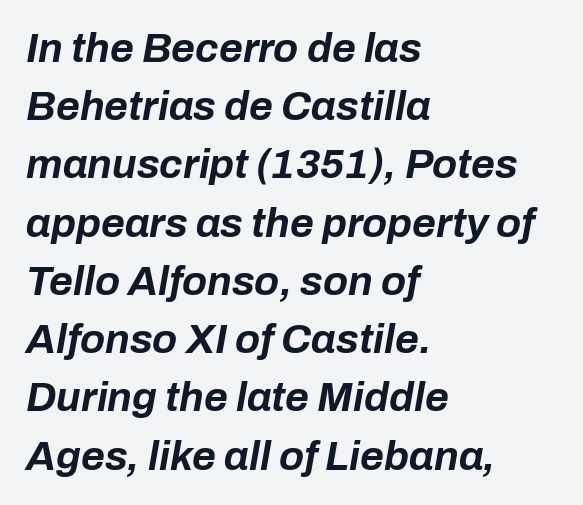
{"italic": "yes", "lean": "right", "slant_degrees": 10, "bold": "yes", "weight": "bold", "width": "normal", "stroke_contrast": "low", "x_height": "medium", "monospaced": "no", "underline": "no", "align": "left", "line_spacing": "normal", "line_spacing_ratio": 1.42, "letter_spacing": "normal", "letter_spacing_em": 0.0, "glyph_px": 41}
